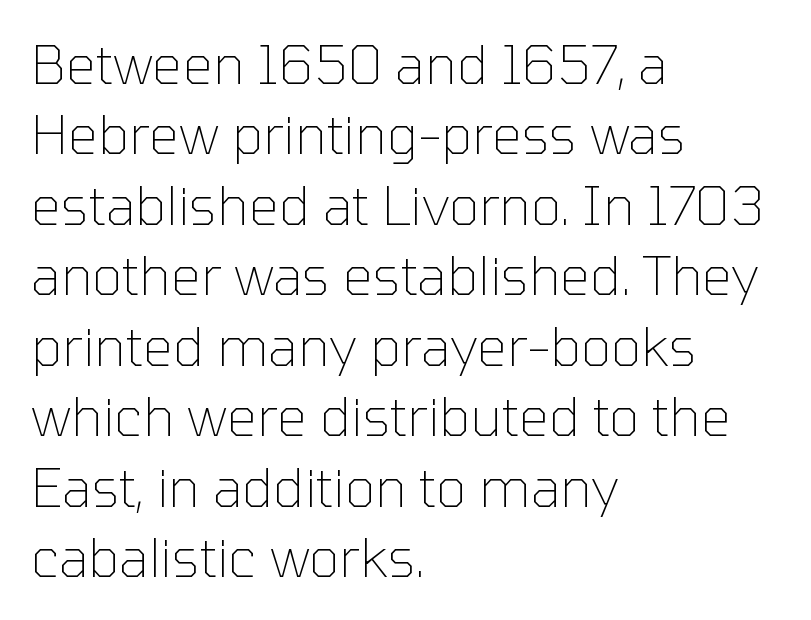
The strokes carry an ordinary text weight at most. Notice how descenders clear the ascenders below comfortably — that's standard leading. The foot of each line stays bare and open. The face used here is proportionally spaced, like ordinary book or web type.
